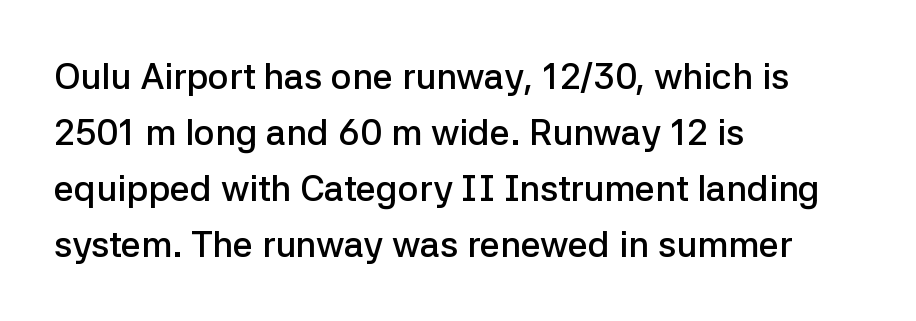
{"serif": "no", "italic": "no", "bold": "semi", "weight": "semibold", "width": "normal", "stroke_contrast": "low", "x_height": "medium", "monospaced": "no", "underline": "no", "align": "left", "line_spacing": "normal", "line_spacing_ratio": 1.56, "letter_spacing": "normal", "letter_spacing_em": 0.0, "glyph_px": 36}
